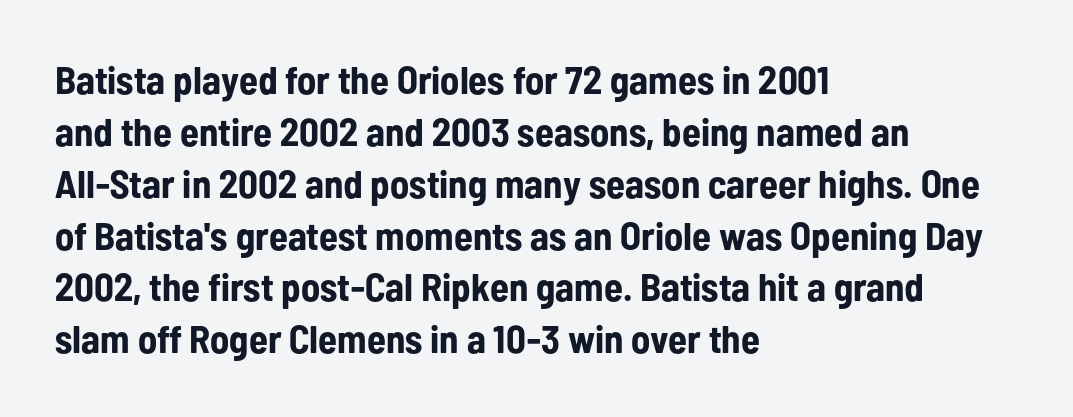
The image shows 39 px bold, condensed sans-serif type, upright; set left-aligned, normal line spacing (1.33x), normal letter spacing, not underlined; low stroke contrast and a medium x-height.
